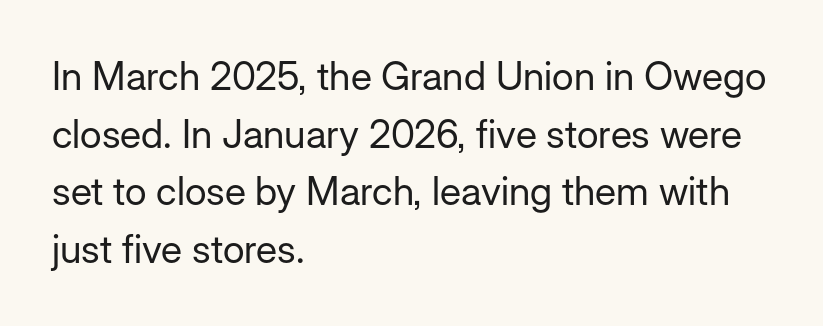
Nothing sits at the stroke ends, so this counts as sans-serif. Plain, unruled lines of type. Weight: in the light-to-regular range. The tracking reads as untouched default to a designer's eye.
